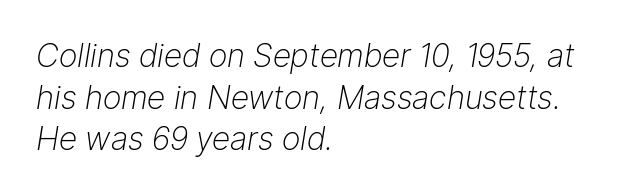
Q: Is the text bold? A: No.
Q: Is the text italic (slanted)? A: Yes, it leans right by about 9 degrees.
Q: Is the text underlined? A: No.
Q: How is the paragraph aligned? A: Left-aligned.
Q: Is the spacing between letters normal or unusually wide? A: Normal.
Q: Is the spacing between lines tight, normal or loose? A: Normal.
Q: Width (condensed, normal, or wide)? A: Normal.
Q: Stroke contrast? A: Low.
Q: x-height? A: Medium.
Q: Monospaced? A: No.
